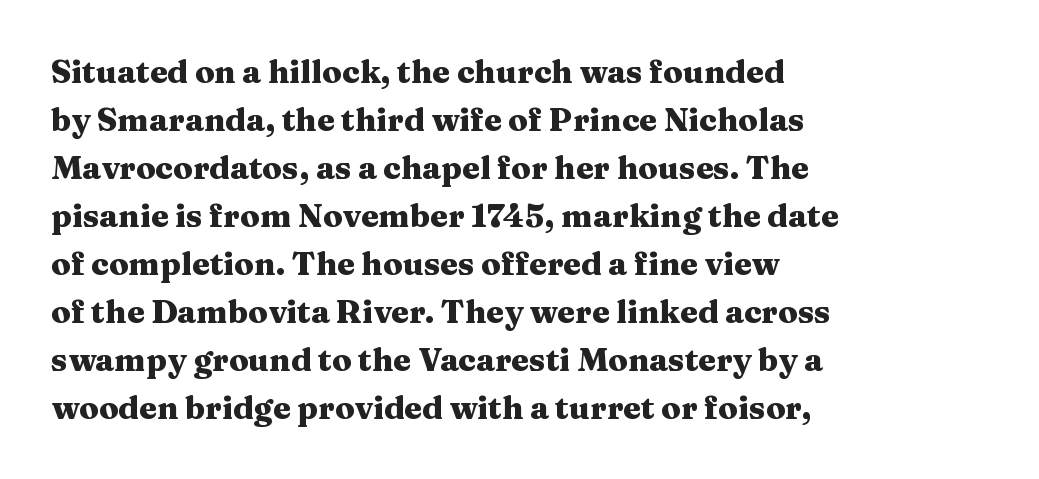
{"serif": "yes", "italic": "no", "bold": "yes", "weight": "heavy", "width": "wide", "stroke_contrast": "medium", "x_height": "medium", "monospaced": "no", "underline": "no", "align": "left", "line_spacing": "normal", "line_spacing_ratio": 1.5, "letter_spacing": "normal", "letter_spacing_em": 0.0, "glyph_px": 32}
